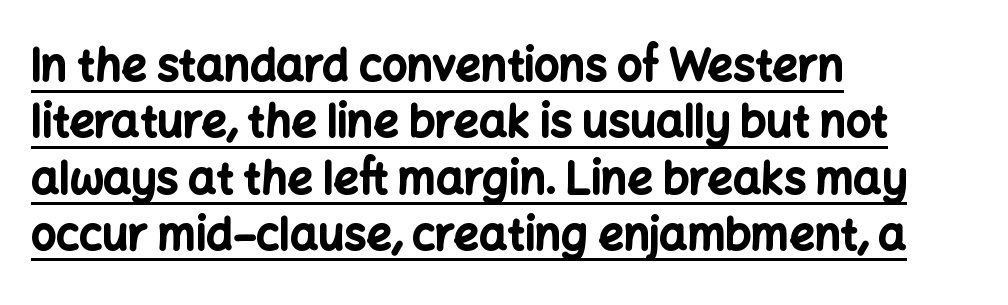
{"serif": "no", "italic": "no", "bold": "yes", "weight": "bold", "width": "normal", "stroke_contrast": "low", "x_height": "medium", "monospaced": "no", "underline": "yes", "align": "left", "line_spacing": "normal", "line_spacing_ratio": 1.28, "letter_spacing": "normal", "letter_spacing_em": 0.0, "glyph_px": 44}
